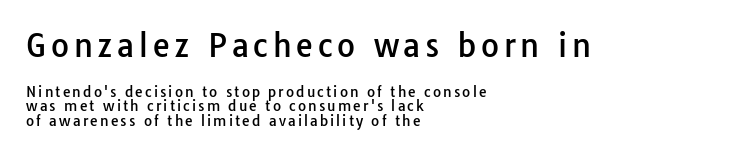
Q: Is the text italic (slanted)? A: No, it is upright.
Q: Is the typeface a serif or a sans-serif typeface? A: Sans-serif.
Q: Is the text underlined? A: No.
Q: How is the paragraph aligned? A: Left-aligned.
Q: Is the spacing between lines tight, normal or loose? A: Tight.
Q: Which block of text is set in a larger size, the first (top) or the second (bottom)? A: The first (top) one.
Q: Width (condensed, normal, or wide)? A: Normal.
Q: Stroke contrast? A: Low.
Q: x-height? A: Medium.
Q: Monospaced? A: No.
